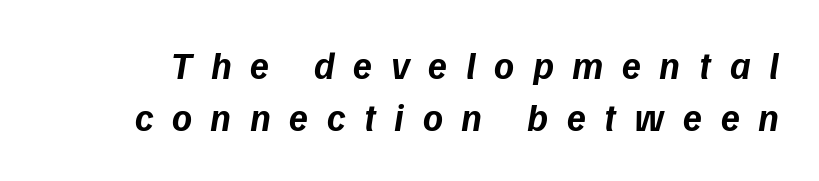
No word sits above an underline. A typesetter would mark this as italic. Rows of type keep a routine distance in the vertical direction. Character widths vary here, with narrow letters taking less room than wide ones.
